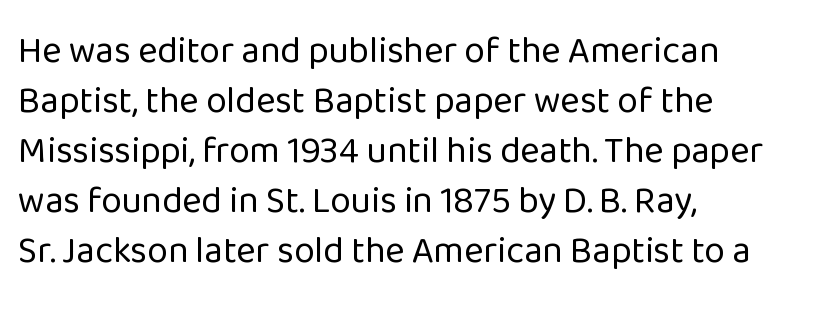
The image shows 37 px regular-weight sans-serif type, upright; set left-aligned, normal line spacing (1.35x), normal letter spacing, not underlined; low stroke contrast and a medium x-height.
